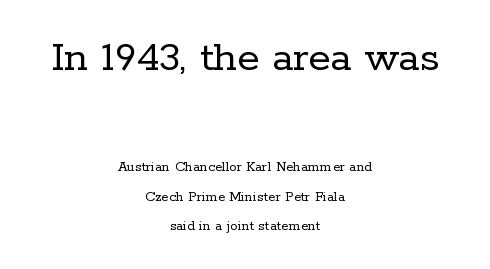
The image shows 45 px regular-weight serif type, upright; set centered, loose line spacing (1.98x), normal letter spacing, not underlined; the first (top) block is 3.0x larger; low stroke contrast and a medium x-height.
